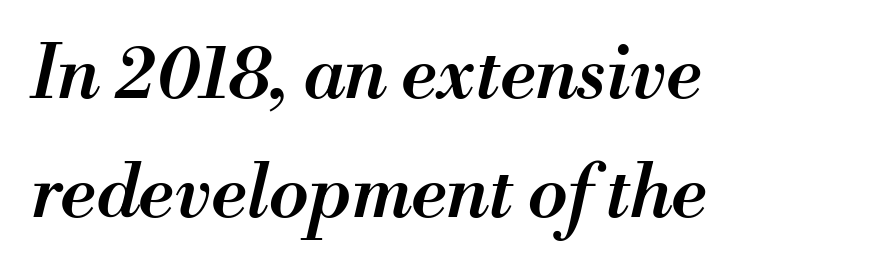
{"italic": "yes", "lean": "right", "slant_degrees": 13, "bold": "semi", "weight": "semibold", "width": "normal", "stroke_contrast": "medium", "x_height": "small", "monospaced": "no", "underline": "no", "align": "left", "line_spacing": "normal", "line_spacing_ratio": 1.63, "letter_spacing": "normal", "letter_spacing_em": 0.0, "glyph_px": 73}
